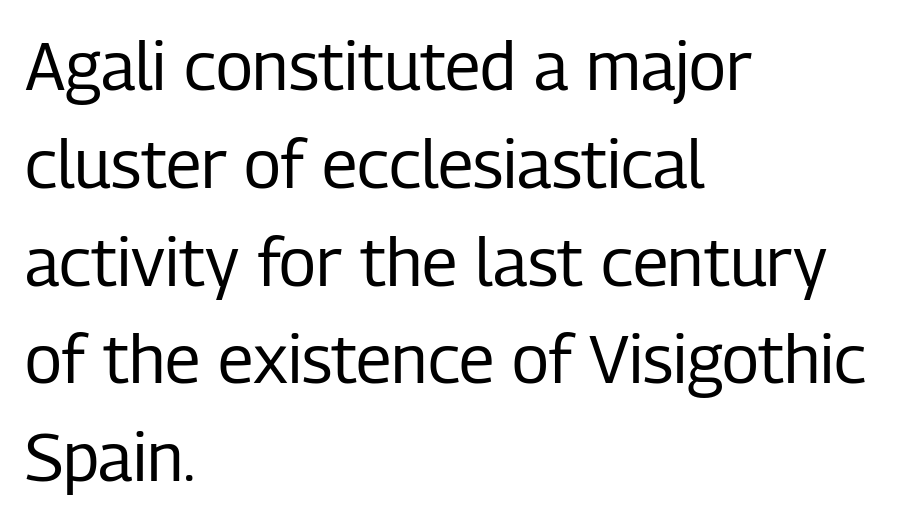
Regarding leading, the lines here are spaced in the standard way. Look at the bottom of the vertical strokes: they stop flat, with no serifs. The glyphs are unaccompanied by any horizontal stroke below them. The lines are quadded left. Italic? Not at all — the glyphs are vertical.
